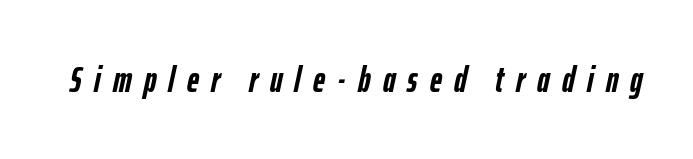
Q: Is the text bold? A: Yes.
Q: Is the text italic (slanted)? A: Yes, it leans right by about 12 degrees.
Q: Is the text underlined? A: No.
Q: Is the spacing between letters normal or unusually wide? A: Unusually wide.
Q: Width (condensed, normal, or wide)? A: Condensed.
Q: Stroke contrast? A: Low.
Q: x-height? A: Medium.
Q: Monospaced? A: No.
